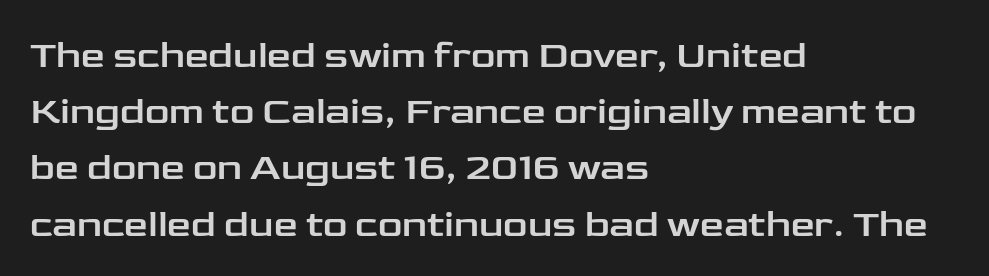
{"serif": "no", "italic": "no", "width": "wide", "stroke_contrast": "low", "x_height": "medium", "monospaced": "no", "underline": "no", "align": "left", "line_spacing": "normal", "line_spacing_ratio": 1.48, "letter_spacing": "normal", "letter_spacing_em": 0.0, "glyph_px": 38}
